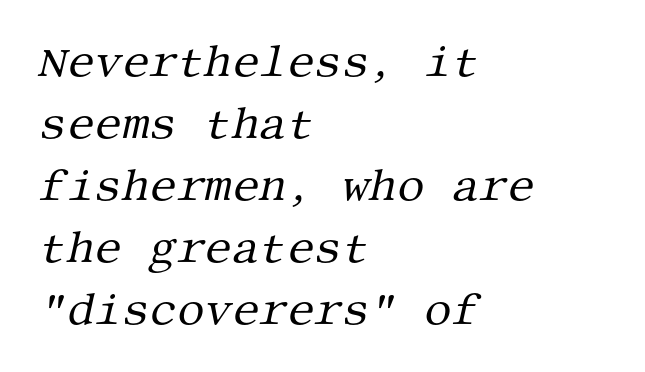
{"serif": "yes", "italic": "yes", "lean": "right", "slant_degrees": 13, "bold": "no", "weight": "regular", "width": "normal", "stroke_contrast": "medium", "x_height": "large", "underline": "no", "align": "left", "line_spacing": "normal", "line_spacing_ratio": 1.44, "letter_spacing": "normal", "letter_spacing_em": 0.0, "glyph_px": 43}
